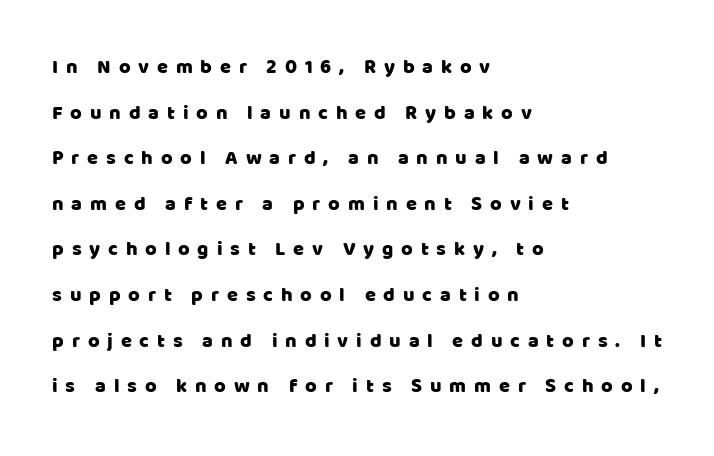
{"italic": "no", "underline": "no", "align": "left", "line_spacing": "loose", "line_spacing_ratio": 2.28, "letter_spacing": "wide", "letter_spacing_em": 0.39, "glyph_px": 20}
